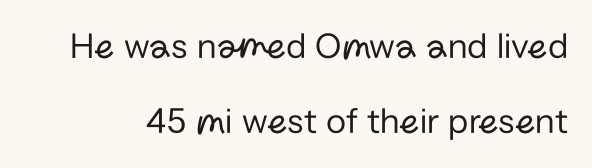
Q: Is the text bold? A: No.
Q: Is the text italic (slanted)? A: No, it is upright.
Q: Is the typeface a serif or a sans-serif typeface? A: Sans-serif.
Q: Is the text underlined? A: No.
Q: Is the spacing between letters normal or unusually wide? A: Normal.
Q: Is the spacing between lines tight, normal or loose? A: Loose.
Q: Width (condensed, normal, or wide)? A: Normal.
Q: Stroke contrast? A: Low.
Q: x-height? A: Medium.
Q: Monospaced? A: No.
